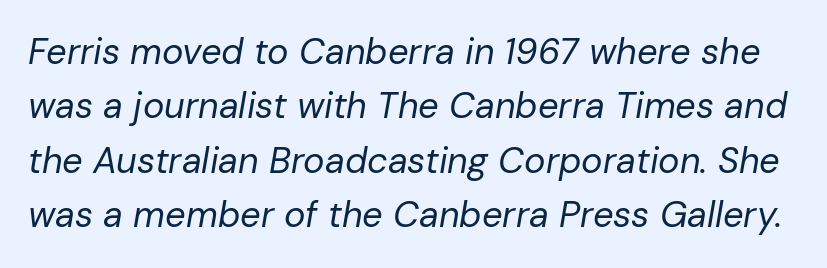
{"italic": "yes", "lean": "right", "slant_degrees": 10, "bold": "no", "weight": "regular", "width": "normal", "stroke_contrast": "low", "x_height": "medium", "monospaced": "no", "underline": "no", "line_spacing": "normal", "line_spacing_ratio": 1.51, "letter_spacing": "normal", "letter_spacing_em": 0.0, "glyph_px": 36}
